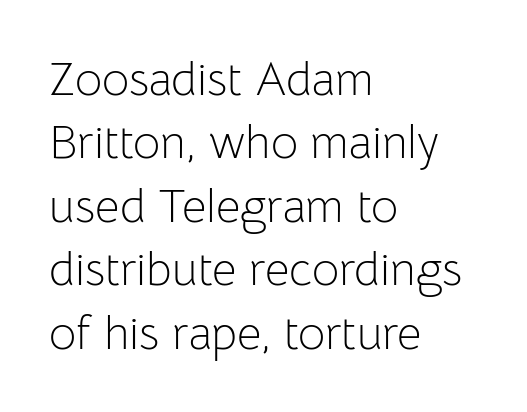
Is there much room between lines? A standard amount, neither cramped nor airy. Do the letters lean? They stand straight. This rendering leaves character spacing at its baseline value. Descenders hang freely into open space. The characters display no serif detailing; their extremities are plain.
